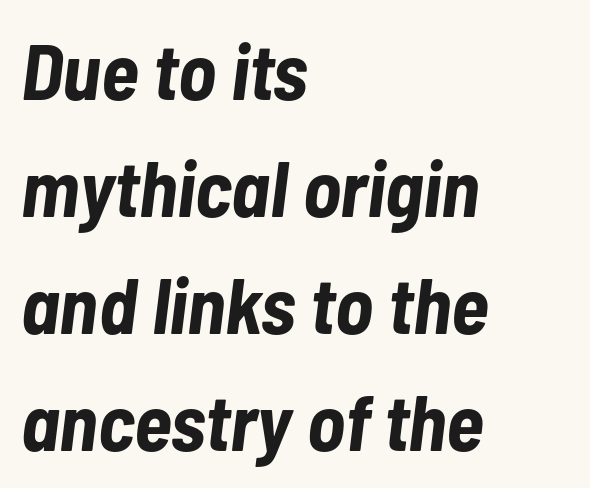
Spacing verdict: proportional, widths tailored to each character. Notice how descenders clear the ascenders below comfortably — that's standard leading. Caption: multi-line text, flush left, ragged right. A dark, heavy texture on the line: the type is bold. The axis of the letterforms is tilted away from vertical.
